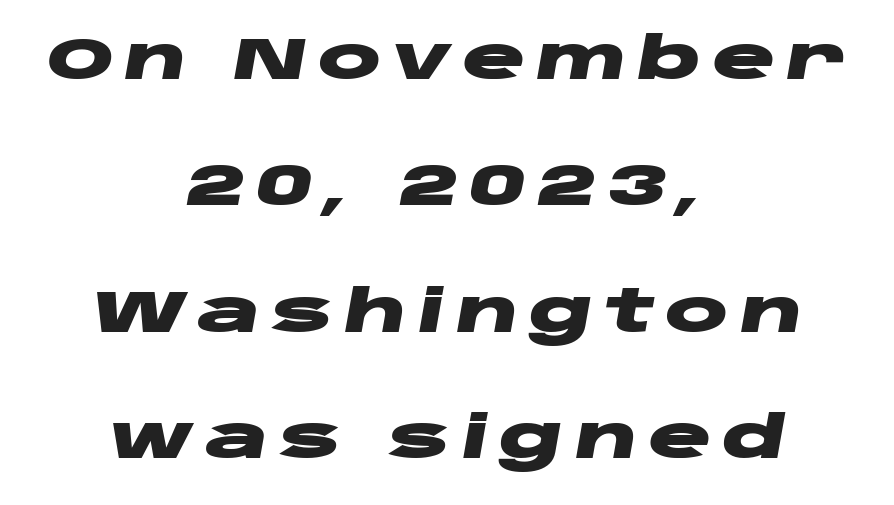
The image shows 59 px heavy, wide type, italic (leaning right); set centered, loose line spacing (2.14x), not underlined; low stroke contrast and a large x-height.
